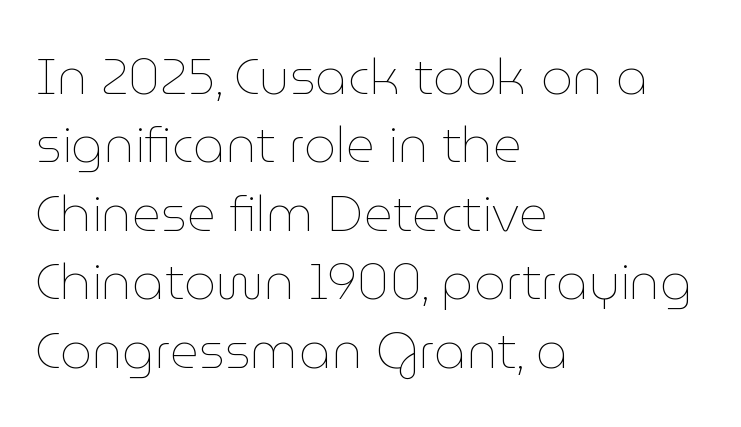
The image shows 50 px thin type, upright; set left-aligned, normal line spacing (1.37x), normal letter spacing, not underlined; low stroke contrast and a medium x-height.
